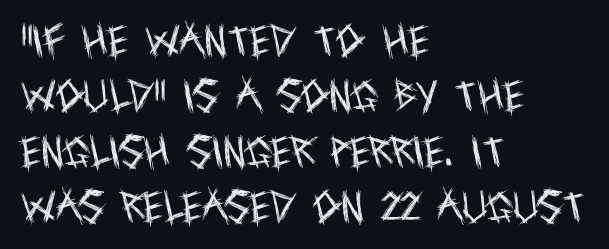
Line beginnings align vertically; line endings do not. Bare-footed words on every line. The lettering stays uniformly vertical, giving the passage a roman look. The vertical gap from one line to the next is medium. Is this a sans? Yes — the strokes have no serifs.
